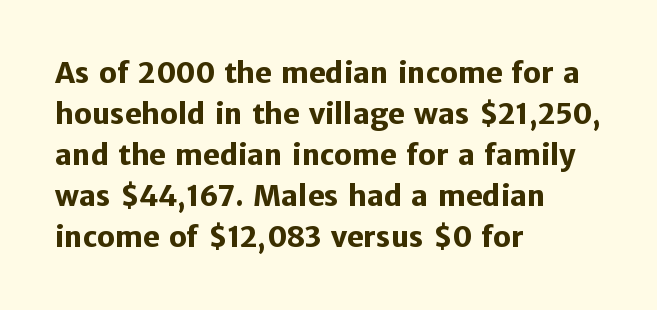
{"serif": "no", "italic": "no", "bold": "yes", "weight": "heavy", "width": "normal", "stroke_contrast": "low", "x_height": "medium", "monospaced": "no", "underline": "no", "align": "left", "line_spacing": "normal", "line_spacing_ratio": 1.46, "letter_spacing": "normal", "letter_spacing_em": 0.0, "glyph_px": 28}
